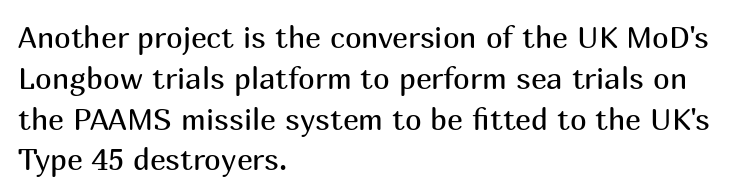
Q: Is the text bold? A: No.
Q: Is the text italic (slanted)? A: No, it is upright.
Q: Is the typeface a serif or a sans-serif typeface? A: Sans-serif.
Q: Is the text underlined? A: No.
Q: How is the paragraph aligned? A: Left-aligned.
Q: Is the spacing between letters normal or unusually wide? A: Normal.
Q: Is the spacing between lines tight, normal or loose? A: Normal.
Q: Width (condensed, normal, or wide)? A: Normal.
Q: Stroke contrast? A: Medium.
Q: x-height? A: Medium.
Q: Monospaced? A: No.
